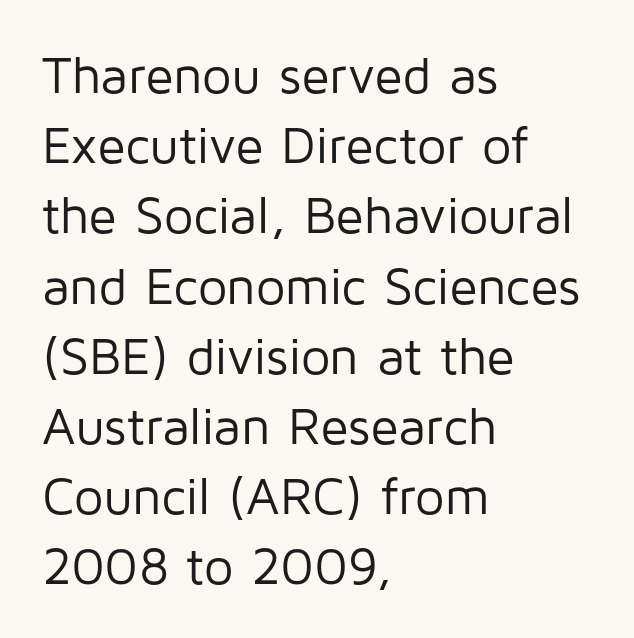
The horizontal fit of the characters is conventional and even. The space beneath each line is pristine and unruled. I'd call this a sans setting — the letters go barefoot. A roman cut, with each character standing at attention. Weight: not bold — regular or lighter. Visually the block forms a straight wall on the left and a jagged coastline on the right.
